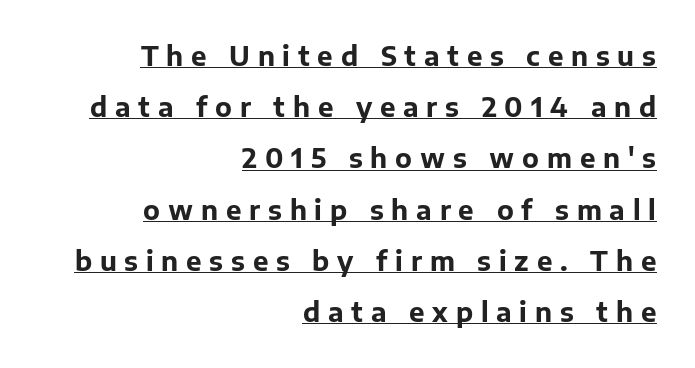
Q: Is the text bold? A: Yes.
Q: Is the text italic (slanted)? A: No, it is upright.
Q: Is the text underlined? A: Yes.
Q: How is the paragraph aligned? A: Right-aligned.
Q: Is the spacing between letters normal or unusually wide? A: Unusually wide.
Q: Is the spacing between lines tight, normal or loose? A: Loose.
